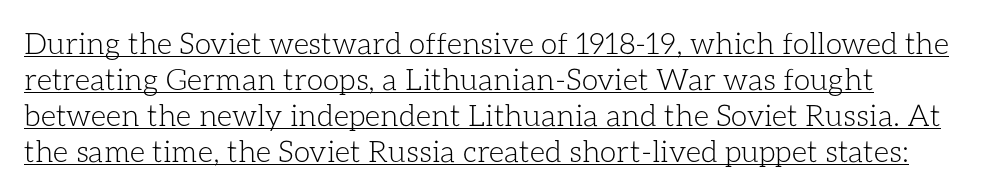
The image shows 30 px light type, upright; set left-aligned, line spacing 1.2x, normal letter spacing, underlined; low stroke contrast and a medium x-height.
